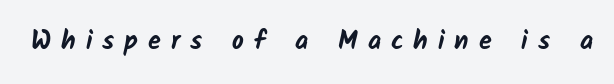
Q: Is the text bold? A: Yes.
Q: Is the text underlined? A: No.
Q: Is the spacing between letters normal or unusually wide? A: Unusually wide.
